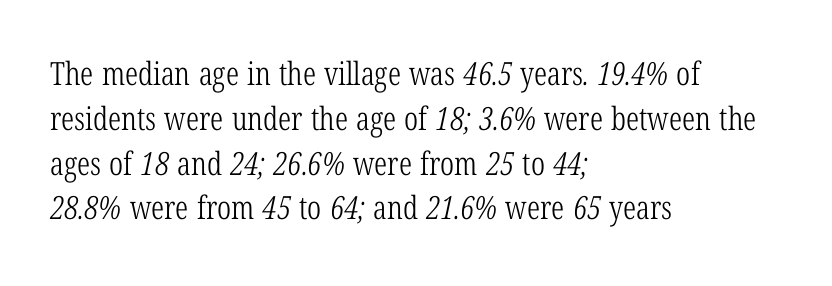
The image shows 32 px light, condensed serif type; set left-aligned, normal line spacing (1.4x), normal letter spacing, not underlined; low stroke contrast and a medium x-height.
